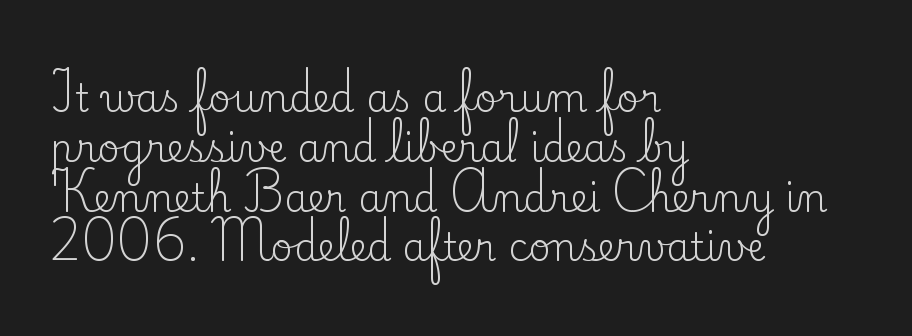
Does extra space separate the letters? No, they use regular spacing. The compositor pushed each line to the left boundary. This sample has the flowing, uneven cadence of proportional lettering. Descender tails drop into unmarked territory.
